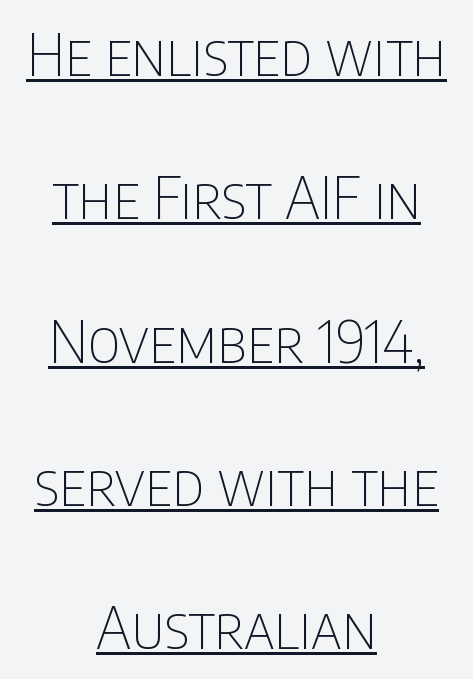
The image shows 58 px thin, condensed sans-serif type, upright; set centered, loose line spacing (2.47x), normal letter spacing, underlined; low stroke contrast and a large x-height.
